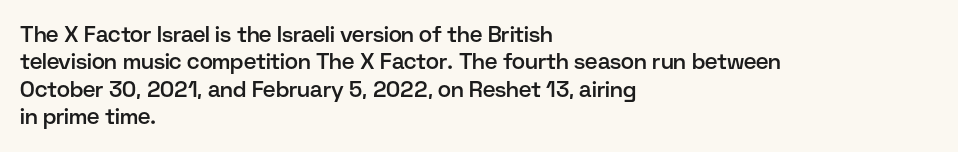
Q: Is the text bold? A: Semi-bold.
Q: Is the text italic (slanted)? A: No, it is upright.
Q: Is the text underlined? A: No.
Q: How is the paragraph aligned? A: Left-aligned.
Q: Is the spacing between letters normal or unusually wide? A: Normal.
